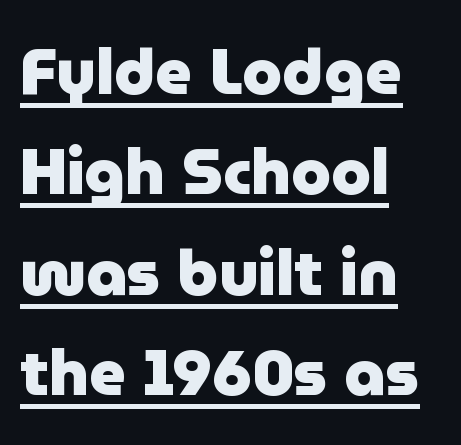
{"serif": "no", "italic": "no", "bold": "yes", "weight": "heavy", "width": "normal", "stroke_contrast": "low", "x_height": "medium", "monospaced": "no", "underline": "yes", "align": "left", "line_spacing": "normal", "line_spacing_ratio": 1.57, "letter_spacing": "normal", "letter_spacing_em": 0.0, "glyph_px": 64}
